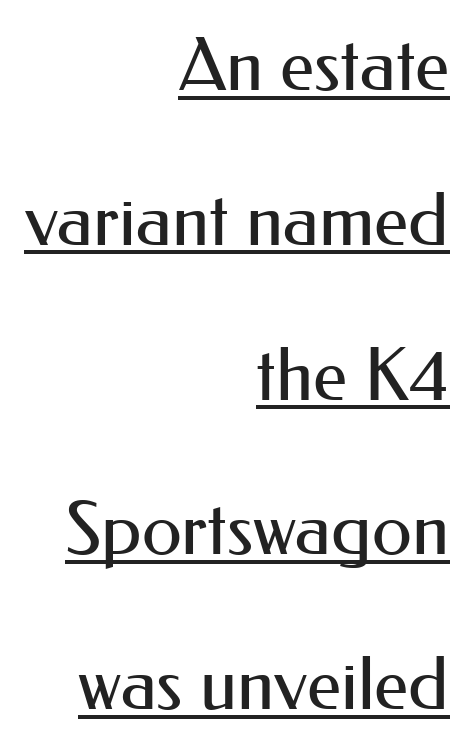
{"serif": "no", "italic": "no", "bold": "no", "weight": "regular", "width": "normal", "stroke_contrast": "medium", "x_height": "small", "monospaced": "no", "underline": "yes", "align": "right", "line_spacing": "loose", "line_spacing_ratio": 2.12, "letter_spacing": "normal", "letter_spacing_em": 0.0, "glyph_px": 73}
